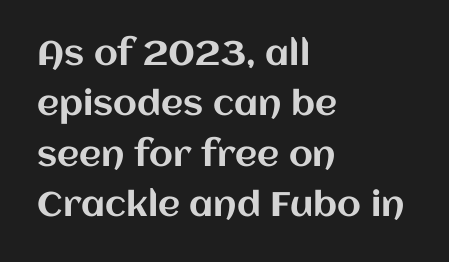
The image shows 34 px text type, upright; set left-aligned, normal line spacing (1.48x), normal letter spacing, not underlined; medium stroke contrast and a large x-height.
